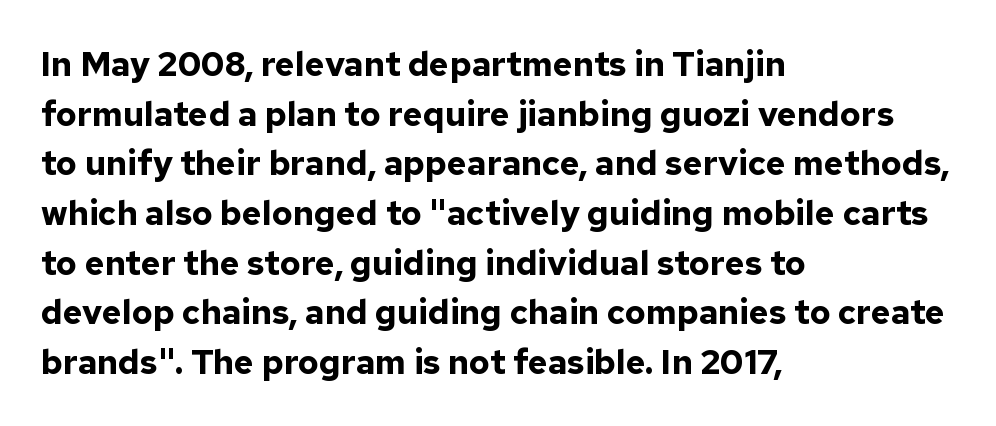
Q: Is the text bold? A: Yes.
Q: Is the text italic (slanted)? A: No, it is upright.
Q: Is the typeface a serif or a sans-serif typeface? A: Sans-serif.
Q: Is the text underlined? A: No.
Q: How is the paragraph aligned? A: Left-aligned.
Q: Is the spacing between letters normal or unusually wide? A: Normal.
Q: Is the spacing between lines tight, normal or loose? A: Normal.
Q: Width (condensed, normal, or wide)? A: Normal.
Q: Stroke contrast? A: Low.
Q: x-height? A: Medium.
Q: Monospaced? A: No.
